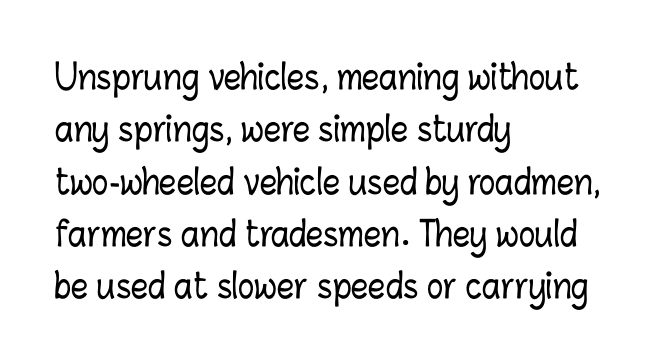
Q: Is the text italic (slanted)? A: No, it is upright.
Q: Is the text underlined? A: No.
Q: How is the paragraph aligned? A: Left-aligned.
Q: Is the spacing between letters normal or unusually wide? A: Normal.
Q: Is the spacing between lines tight, normal or loose? A: Normal.
Q: Width (condensed, normal, or wide)? A: Condensed.
Q: Stroke contrast? A: Low.
Q: x-height? A: Medium.
Q: Monospaced? A: No.
